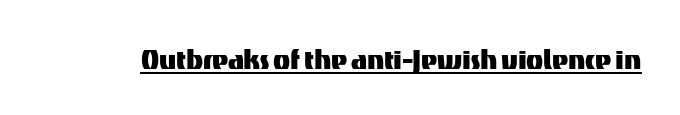
You can see a thin bar hugging the bottom of the glyphs. The passage shown has conventional tracking throughout. Posture: vertical. You could not count columns in this text — the font is proportionally spaced. The passage shown is typeset with a sans-serif family.
